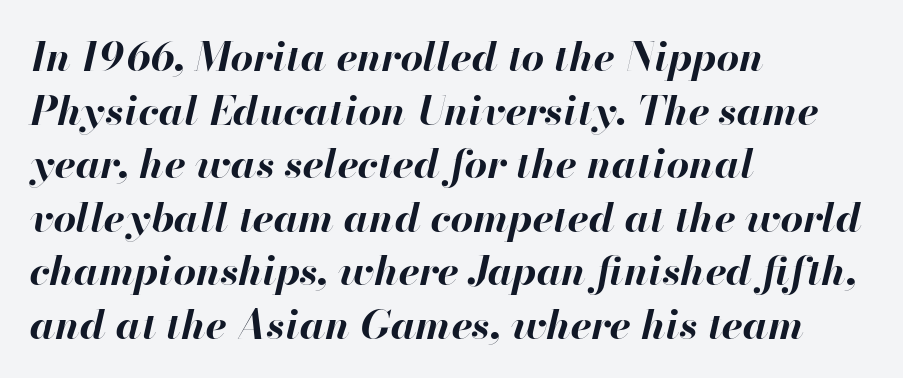
{"italic": "yes", "lean": "right", "slant_degrees": 13, "bold": "yes", "weight": "bold", "width": "normal", "stroke_contrast": "high", "x_height": "small", "monospaced": "no", "underline": "no", "align": "left", "line_spacing": "normal", "line_spacing_ratio": 1.34, "letter_spacing": "normal", "letter_spacing_em": 0.0, "glyph_px": 40}
